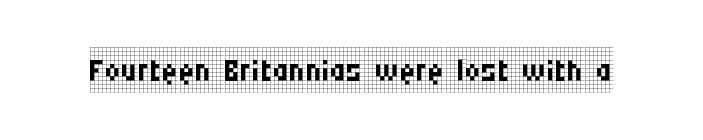
Q: Is the text bold? A: No.
Q: Is the text italic (slanted)? A: No, it is upright.
Q: Is the typeface a serif or a sans-serif typeface? A: Serif.
Q: Is the text underlined? A: No.
Q: Is the spacing between letters normal or unusually wide? A: Normal.
Q: Width (condensed, normal, or wide)? A: Condensed.
Q: Stroke contrast? A: Low.
Q: x-height? A: Large.
Q: Monospaced? A: No.
